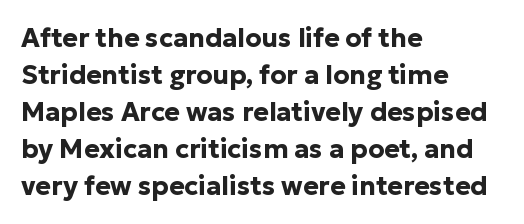
Q: Is the text bold? A: Yes.
Q: Is the text italic (slanted)? A: No, it is upright.
Q: Is the text underlined? A: No.
Q: How is the paragraph aligned? A: Left-aligned.
Q: Is the spacing between letters normal or unusually wide? A: Normal.
Q: Is the spacing between lines tight, normal or loose? A: Normal.
